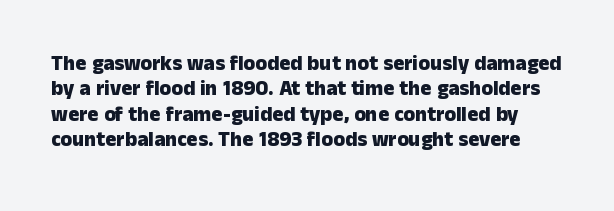
Q: Is the text bold? A: Yes.
Q: Is the text italic (slanted)? A: No, it is upright.
Q: Is the text underlined? A: No.
Q: Is the spacing between letters normal or unusually wide? A: Normal.
